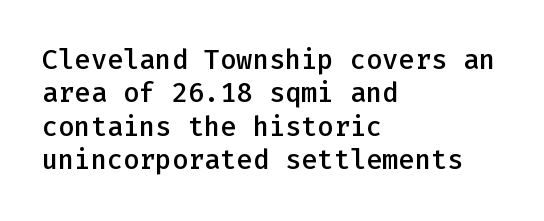
Q: Is the text bold? A: Semi-bold.
Q: Is the text italic (slanted)? A: No, it is upright.
Q: Is the text underlined? A: No.
Q: How is the paragraph aligned? A: Left-aligned.
Q: Is the spacing between letters normal or unusually wide? A: Normal.
